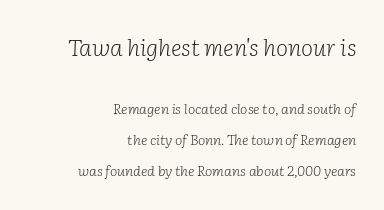
The image shows 23 px text type, italic (leaning right); set right-aligned, loose line spacing (2.21x), normal letter spacing, not underlined; the first (top) block is 1.64x larger.
